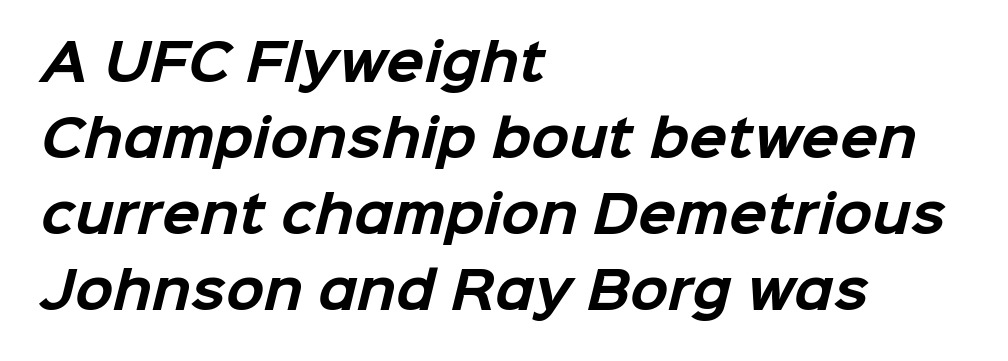
Q: Is the text bold? A: Yes.
Q: Is the typeface a serif or a sans-serif typeface? A: Sans-serif.
Q: Is the text underlined? A: No.
Q: How is the paragraph aligned? A: Left-aligned.
Q: Is the spacing between letters normal or unusually wide? A: Normal.
Q: Is the spacing between lines tight, normal or loose? A: Normal.
Q: Width (condensed, normal, or wide)? A: Normal.
Q: Stroke contrast? A: Low.
Q: x-height? A: Medium.
Q: Monospaced? A: No.
